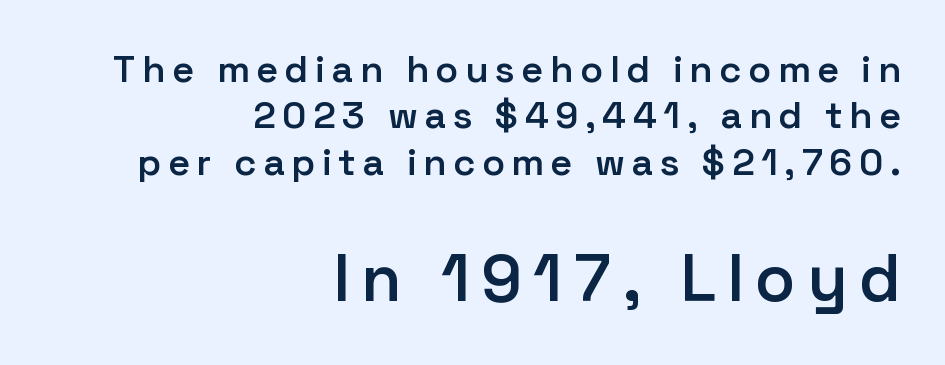
The image shows 66 px semibold sans-serif type, upright; set right-aligned, line spacing 1.22x, not underlined; the second (bottom) block is 1.74x larger; low stroke contrast and a medium x-height.
